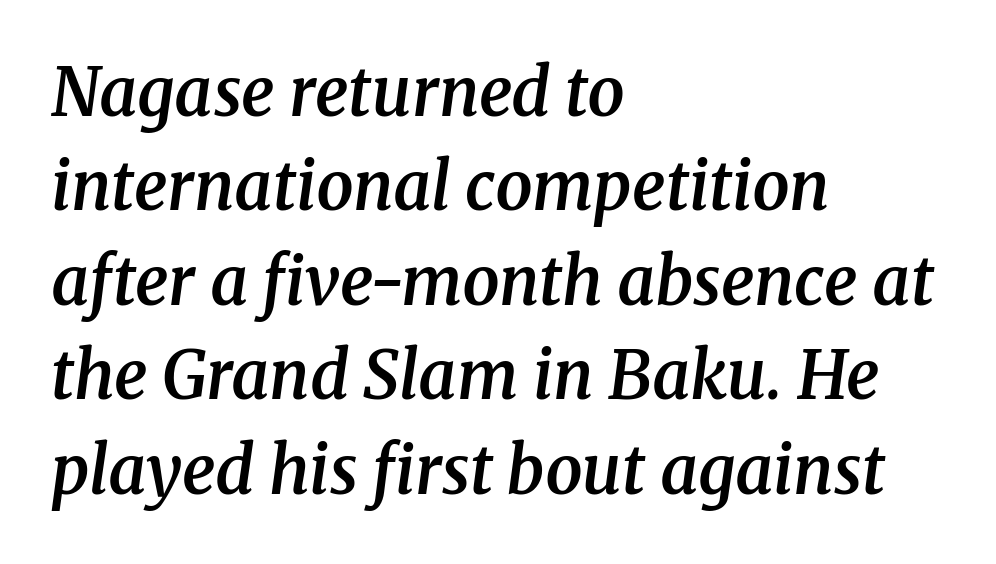
The letters carry serifs — small finishing strokes at the ends of their stems. The sample has been set in demibold, a notch under bold. If you measured baseline to baseline, you'd find a middling distance. Inter-character spacing is left at the font's built-in metrics. This sample is left-justified, so line endings fall wherever the words run out.
